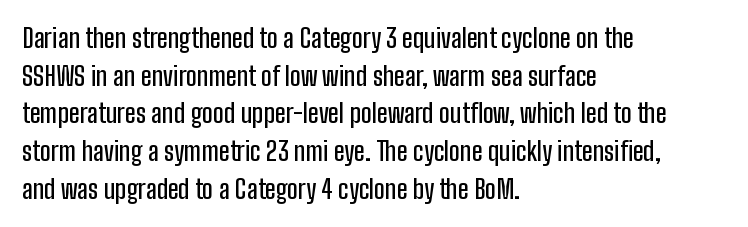
{"italic": "no", "underline": "no", "align": "left", "line_spacing": "normal", "line_spacing_ratio": 1.45, "letter_spacing": "normal", "letter_spacing_em": 0.0, "glyph_px": 26}
